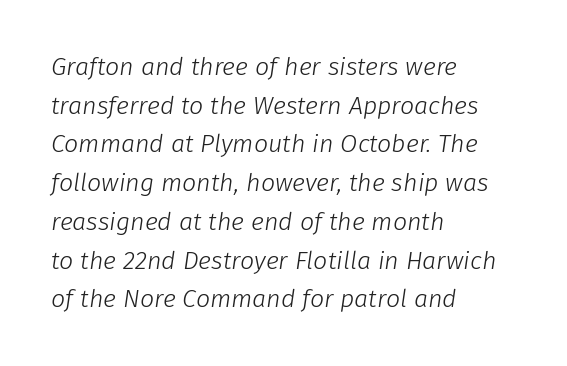
{"italic": "yes", "lean": "right", "slant_degrees": 8, "bold": "no", "underline": "no", "align": "left", "line_spacing": "normal", "line_spacing_ratio": 1.55, "letter_spacing": "normal", "letter_spacing_em": 0.0, "glyph_px": 25}
